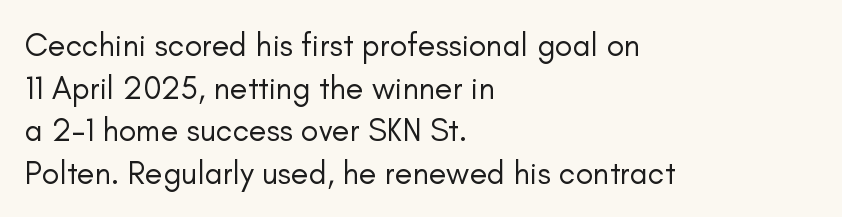
{"serif": "no", "italic": "no", "bold": "no", "weight": "regular", "width": "normal", "stroke_contrast": "low", "x_height": "small", "monospaced": "no", "underline": "no", "align": "left", "line_spacing": "normal", "line_spacing_ratio": 1.33, "letter_spacing": "normal", "letter_spacing_em": 0.0, "glyph_px": 32}
